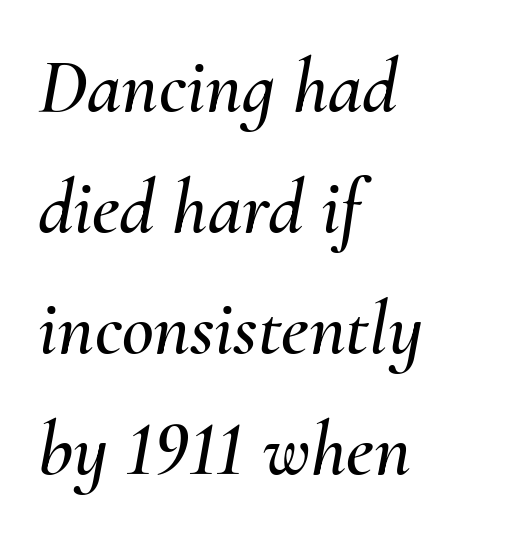
The image shows 78 px text type, italic (leaning right); set left-aligned, normal line spacing (1.55x), normal letter spacing, not underlined; medium stroke contrast and a small x-height.
